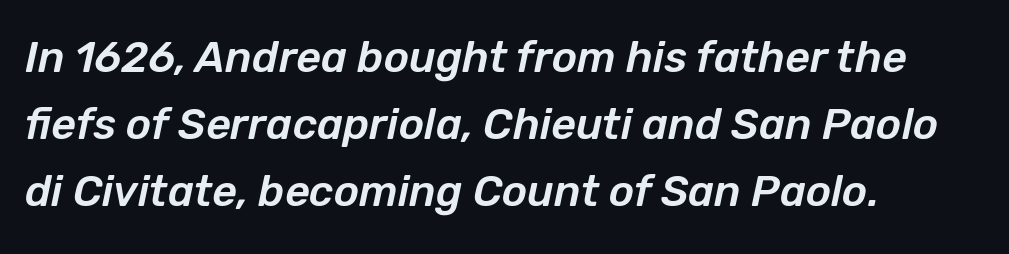
The image shows 43 px text type, italic (leaning right); set left-aligned, normal line spacing (1.56x), normal letter spacing, not underlined; low stroke contrast and a medium x-height.
